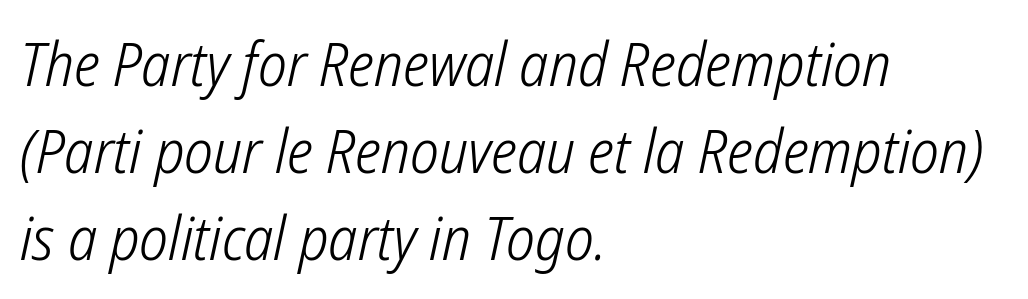
{"serif": "no", "bold": "no", "weight": "light", "width": "condensed", "stroke_contrast": "low", "x_height": "medium", "monospaced": "no", "underline": "no", "align": "left", "line_spacing": "normal", "line_spacing_ratio": 1.43, "letter_spacing": "normal", "letter_spacing_em": 0.0, "glyph_px": 61}
